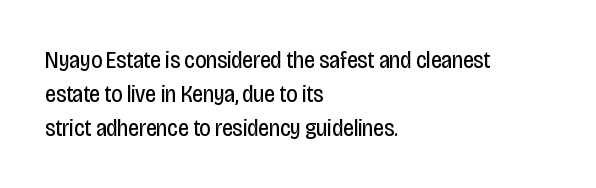
Decoration check: the copy has no underline. Teacher's note: observe the even left margin — that is flush-left alignment. Interline gaps are of average width in this sample. No chunkiness to these letters — they're not bold. These lines were composed using upright roman letters.
